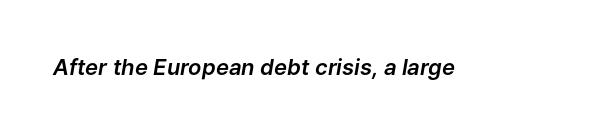
Nothing unusual about the tracking: characters are spaced as the font intends. The whole block is typeset with a tilt. Beneath every word, the page is bare.
